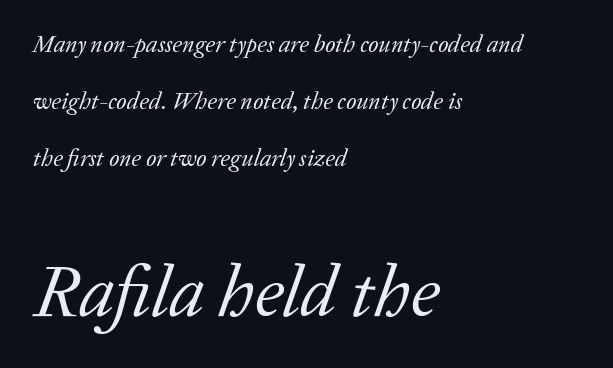
The image shows 72 px regular-weight serif type, italic (leaning right); set left-aligned, loose line spacing (2.37x), normal letter spacing, not underlined; the second (bottom) block is 3.0x larger; low stroke contrast and a medium x-height.
